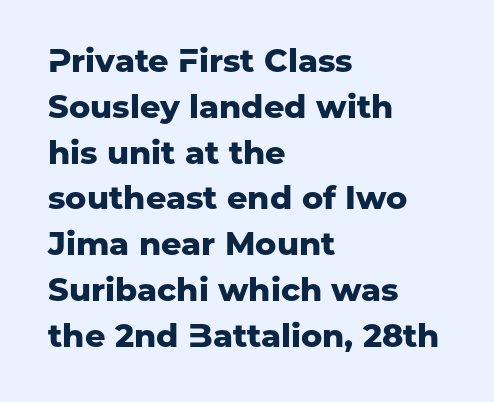
{"serif": "no", "italic": "no", "bold": "yes", "weight": "heavy", "width": "normal", "stroke_contrast": "low", "x_height": "medium", "monospaced": "no", "underline": "no", "align": "left", "line_spacing": "normal", "line_spacing_ratio": 1.43, "letter_spacing": "normal", "letter_spacing_em": 0.0, "glyph_px": 32}
